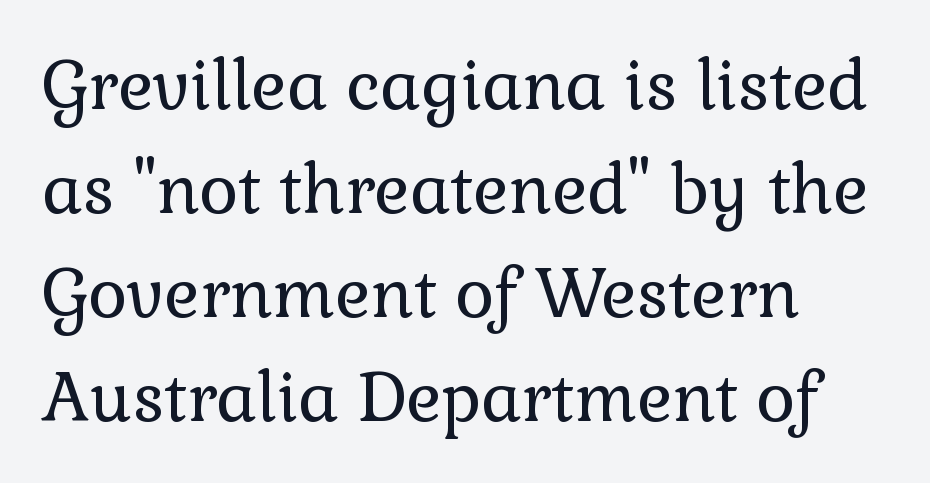
{"serif": "yes", "italic": "no", "bold": "no", "weight": "regular", "width": "normal", "x_height": "medium", "monospaced": "no", "underline": "no", "align": "left", "line_spacing": "normal", "line_spacing_ratio": 1.55, "letter_spacing": "normal", "letter_spacing_em": 0.0, "glyph_px": 67}
